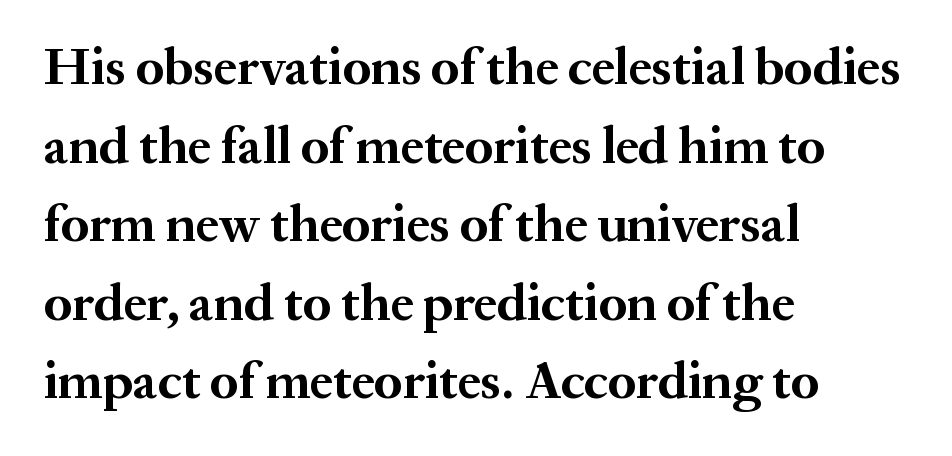
Q: Is the text bold? A: Yes.
Q: Is the text italic (slanted)? A: No, it is upright.
Q: Is the typeface a serif or a sans-serif typeface? A: Serif.
Q: Is the text underlined? A: No.
Q: How is the paragraph aligned? A: Left-aligned.
Q: Is the spacing between letters normal or unusually wide? A: Normal.
Q: Is the spacing between lines tight, normal or loose? A: Normal.
Q: Width (condensed, normal, or wide)? A: Normal.
Q: Stroke contrast? A: Medium.
Q: x-height? A: Medium.
Q: Monospaced? A: No.
